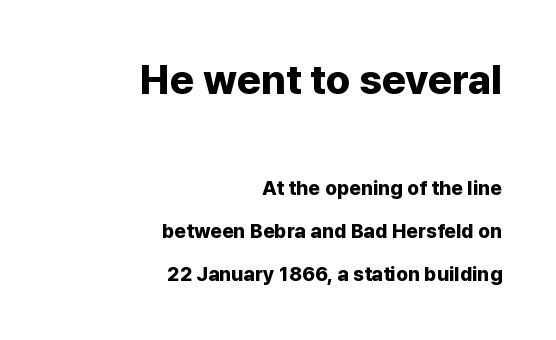
{"serif": "no", "italic": "no", "bold": "yes", "weight": "bold", "width": "normal", "stroke_contrast": "low", "x_height": "medium", "monospaced": "no", "underline": "no", "align": "right", "line_spacing": "loose", "line_spacing_ratio": 2.15, "letter_spacing": "normal", "letter_spacing_em": 0.0, "larger_block": "first", "size_ratio": 2.05, "glyph_px": 41}
